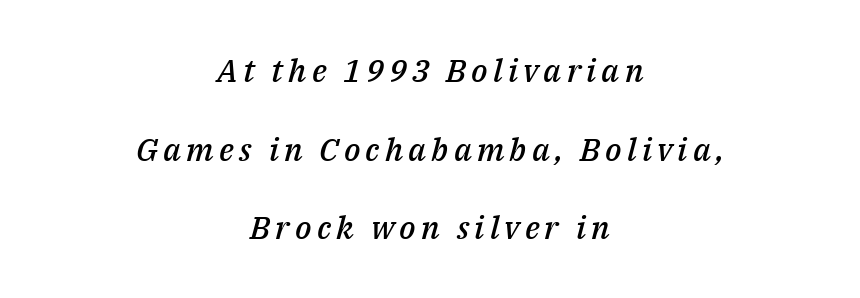
{"italic": "yes", "lean": "right", "slant_degrees": 14, "bold": "semi", "weight": "semibold", "width": "normal", "stroke_contrast": "medium", "x_height": "medium", "monospaced": "no", "underline": "no", "align": "center", "line_spacing": "loose", "line_spacing_ratio": 2.46, "glyph_px": 32}
